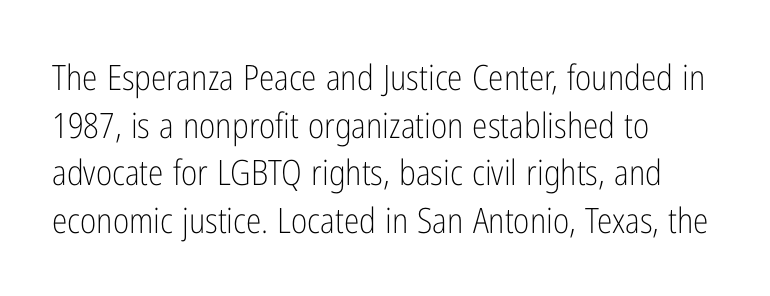
{"serif": "no", "italic": "no", "bold": "no", "weight": "light", "width": "condensed", "stroke_contrast": "low", "x_height": "medium", "monospaced": "no", "underline": "no", "align": "left", "line_spacing": "normal", "line_spacing_ratio": 1.36, "letter_spacing": "normal", "letter_spacing_em": 0.0, "glyph_px": 35}
